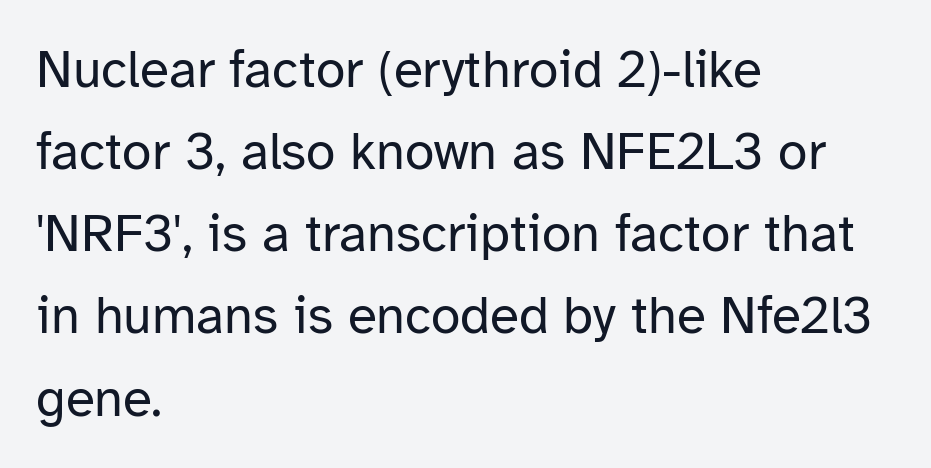
Tracking value appears to be zero — textbook default spacing. The passage shown is not underscored anywhere. Regarding serifs, this sample does without them. Line beginnings align vertically; line endings do not. The face looks like a standard text weight, possibly lighter.
